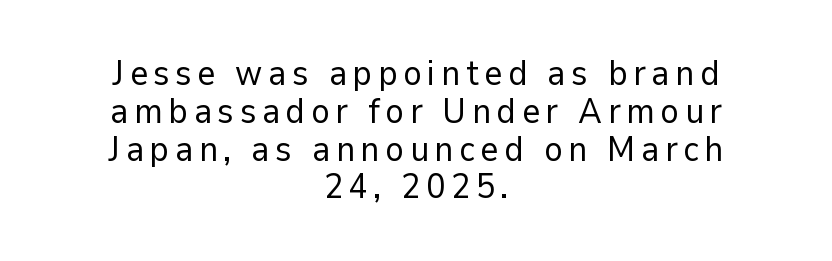
Q: Is the text bold? A: No.
Q: Is the text italic (slanted)? A: No, it is upright.
Q: Is the typeface a serif or a sans-serif typeface? A: Sans-serif.
Q: Is the text underlined? A: No.
Q: How is the paragraph aligned? A: Centered.
Q: Is the spacing between lines tight, normal or loose? A: Tight.
Q: Width (condensed, normal, or wide)? A: Normal.
Q: Stroke contrast? A: Low.
Q: x-height? A: Medium.
Q: Monospaced? A: No.
